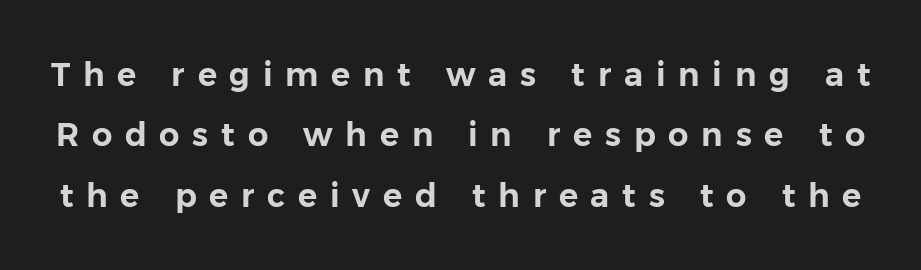
{"serif": "no", "italic": "no", "width": "normal", "stroke_contrast": "low", "x_height": "medium", "monospaced": "no", "underline": "no", "line_spacing_ratio": 1.89, "letter_spacing": "wide", "letter_spacing_em": 0.4, "glyph_px": 32}
